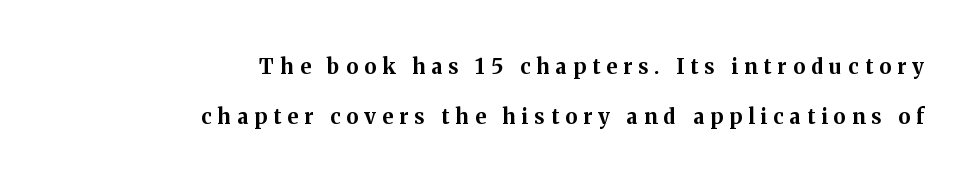
A typesetter would call this heavily tracked-out type. The sample has been set heavy, in full bold. What's the leading like? Stretched, with rows far apart. Does the copy run flush right? Yes — the right margin is perfectly even. No italicization has been applied; the sample stays upright. This rendering features lettering with no underline.
